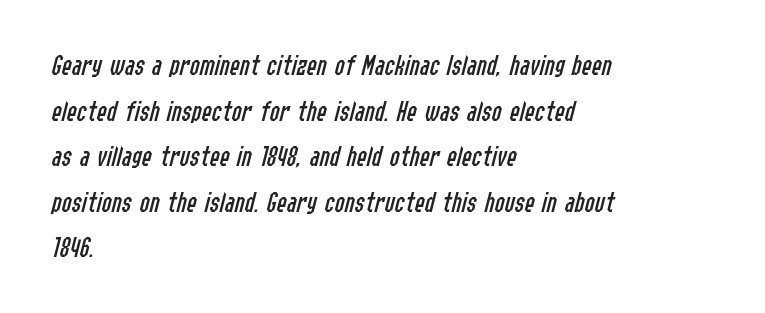
{"italic": "yes", "lean": "right", "slant_degrees": 14, "bold": "no", "weight": "regular", "width": "condensed", "stroke_contrast": "low", "x_height": "medium", "monospaced": "no", "underline": "no", "align": "left", "line_spacing": "normal", "line_spacing_ratio": 1.52, "letter_spacing": "normal", "letter_spacing_em": 0.0, "glyph_px": 30}
